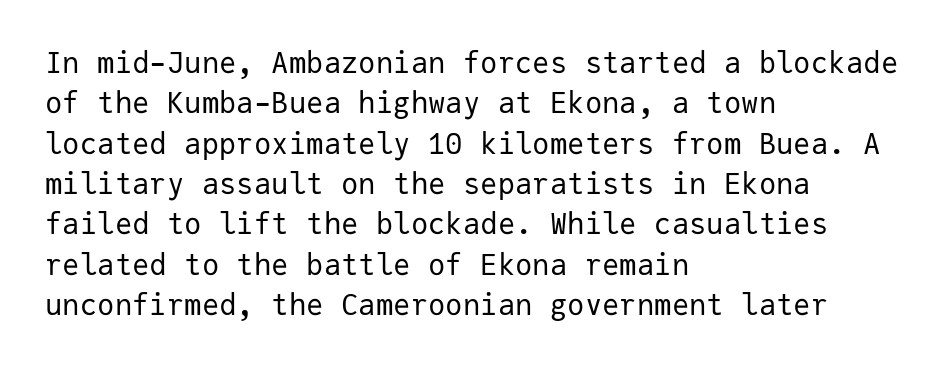
The image shows 29 px regular-weight sans-serif type, upright, monospaced; set left-aligned, normal line spacing (1.39x), normal letter spacing, not underlined; low stroke contrast and a medium x-height.
